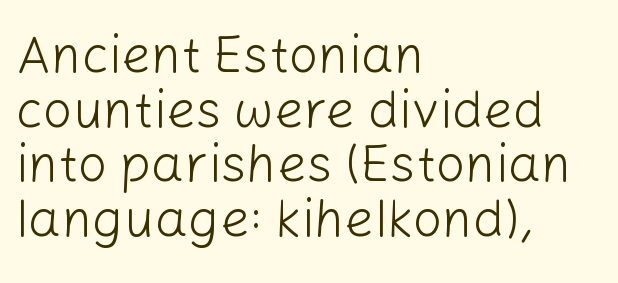
The image shows 52 px light sans-serif type, upright; set left-aligned, tight line spacing (1.05x), normal letter spacing, not underlined; low stroke contrast and a medium x-height.
